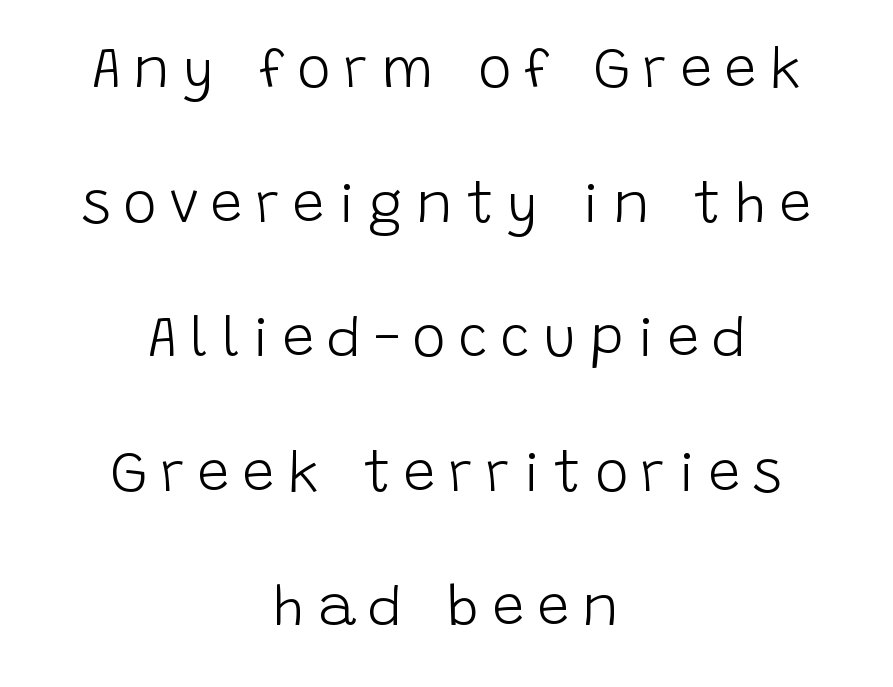
The image shows 57 px light sans-serif type, upright; set centered, loose line spacing (2.36x), unusually wide letter spacing (+0.23 em), not underlined; low stroke contrast and a large x-height.
